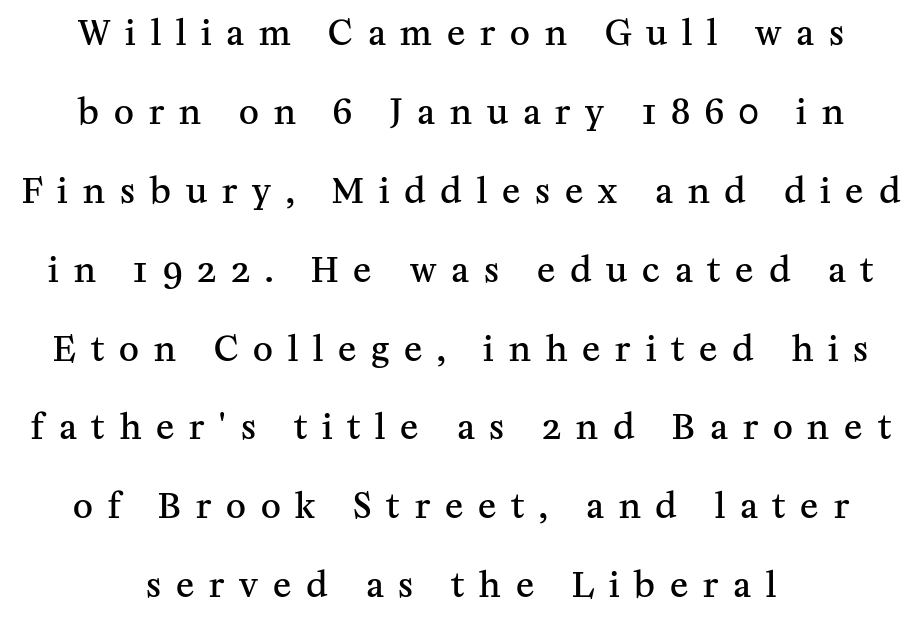
The image shows 34 px semibold serif type, upright; set centered, loose line spacing (2.32x), unusually wide letter spacing (+0.44 em), not underlined; medium stroke contrast and a medium x-height.
